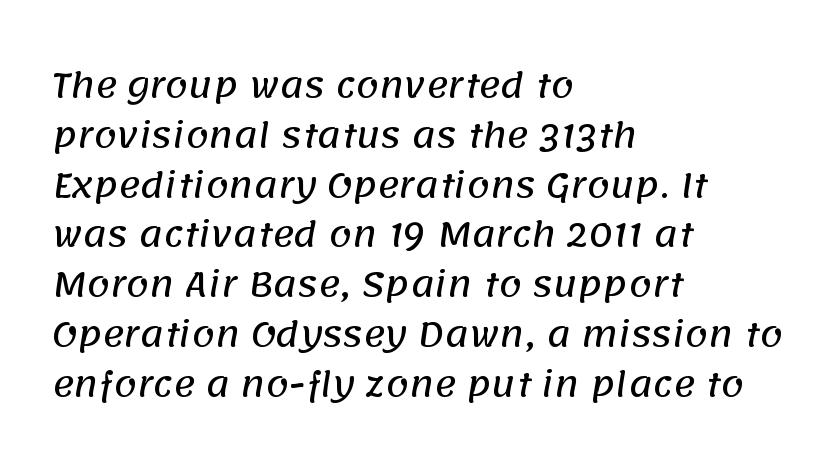
The image shows 33 px sans-serif type; set left-aligned, normal line spacing (1.51x), normal letter spacing, not underlined; low stroke contrast and a large x-height.
